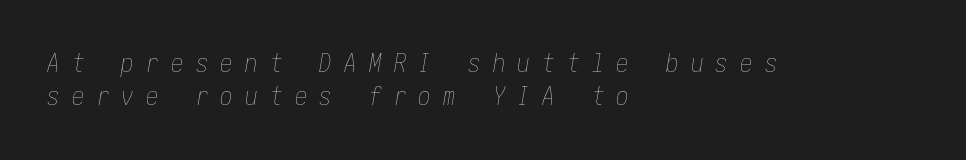
Is the type heavy? It reads as light-to-regular instead. Honestly, the row spacing looks completely unremarkable. The paragraph shown leans on its left margin. The gap between lines stays unmarked. Would a proofreader flag this as italicized? Yes. The type is letterspaced generously, with wide tracking.
